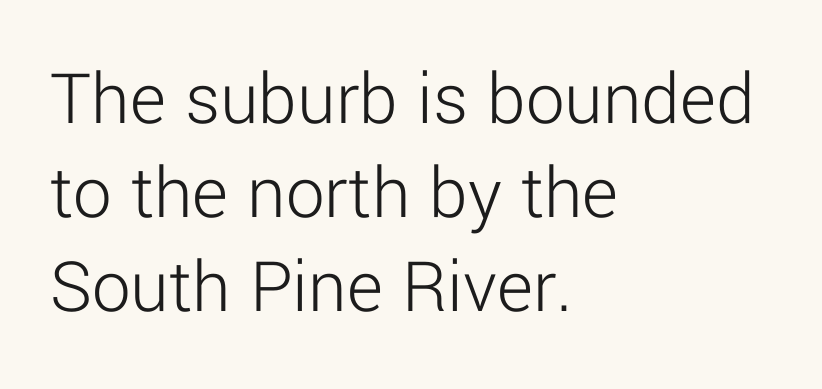
{"serif": "no", "italic": "no", "bold": "no", "weight": "light", "width": "normal", "stroke_contrast": "low", "x_height": "medium", "monospaced": "no", "underline": "no", "align": "left", "line_spacing_ratio": 1.22, "letter_spacing": "normal", "letter_spacing_em": 0.0, "glyph_px": 77}
